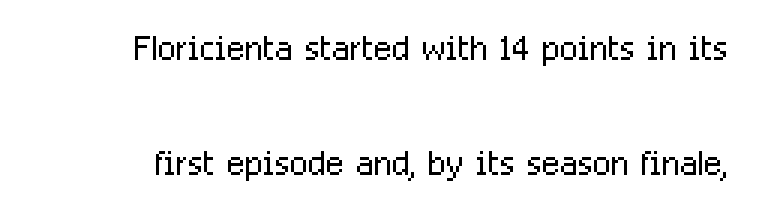
{"serif": "no", "italic": "no", "bold": "no", "weight": "light", "width": "condensed", "stroke_contrast": "low", "x_height": "medium", "monospaced": "no", "underline": "no", "line_spacing": "loose", "line_spacing_ratio": 2.4, "letter_spacing": "normal", "letter_spacing_em": 0.0, "glyph_px": 48}
